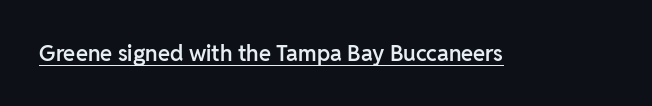
Typesetter's note: demi weight, one step under bold. This sample uses plain, unmodified letter spacing. Honestly, the underline is the first thing you notice here. A typesetter would mark this as roman, not italic.
